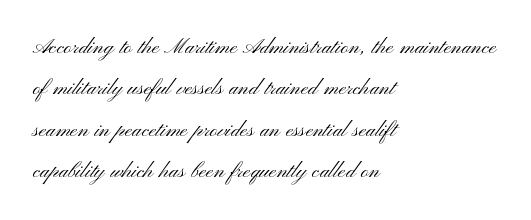
The image shows 27 px text type; set left-aligned, normal line spacing (1.53x), normal letter spacing, not underlined.
